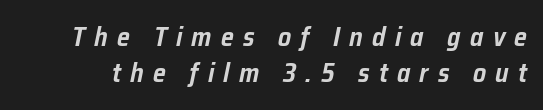
Q: Is the text italic (slanted)? A: Yes, it leans right by about 12 degrees.
Q: Is the text underlined? A: No.
Q: Is the spacing between letters normal or unusually wide? A: Unusually wide.
Q: Is the spacing between lines tight, normal or loose? A: Normal.
